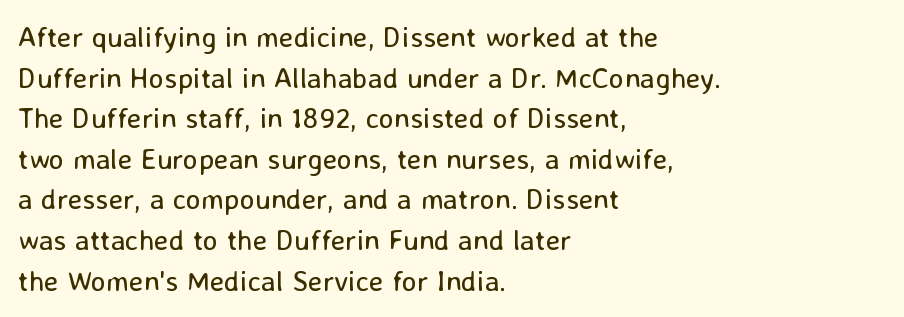
{"serif": "no", "italic": "no", "bold": "no", "weight": "regular", "width": "normal", "stroke_contrast": "low", "x_height": "medium", "monospaced": "no", "underline": "no", "align": "left", "line_spacing": "normal", "line_spacing_ratio": 1.4, "letter_spacing": "normal", "letter_spacing_em": 0.0, "glyph_px": 29}
